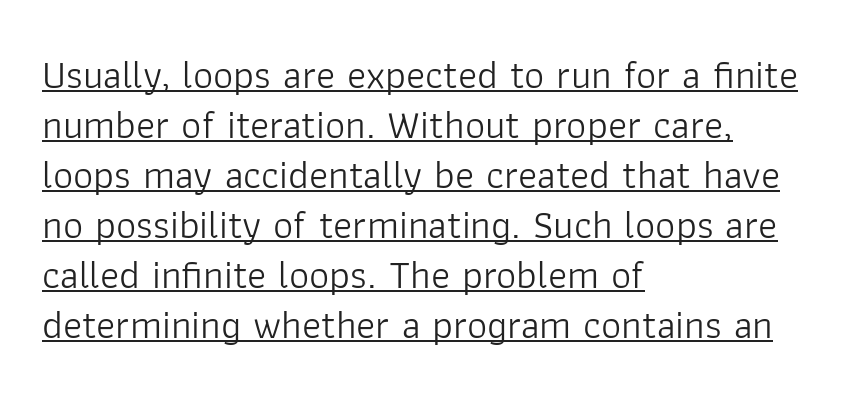
Q: Is the text bold? A: No.
Q: Is the text italic (slanted)? A: No, it is upright.
Q: Is the typeface a serif or a sans-serif typeface? A: Sans-serif.
Q: Is the text underlined? A: Yes.
Q: How is the paragraph aligned? A: Left-aligned.
Q: Is the spacing between letters normal or unusually wide? A: Normal.
Q: Is the spacing between lines tight, normal or loose? A: Normal.
Q: Width (condensed, normal, or wide)? A: Normal.
Q: Stroke contrast? A: Low.
Q: x-height? A: Medium.
Q: Monospaced? A: No.
